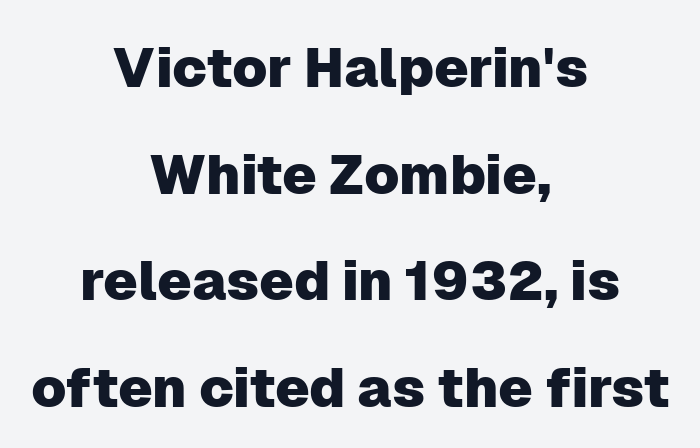
Q: Is the text italic (slanted)? A: No, it is upright.
Q: Is the typeface a serif or a sans-serif typeface? A: Sans-serif.
Q: Is the text underlined? A: No.
Q: How is the paragraph aligned? A: Centered.
Q: Is the spacing between letters normal or unusually wide? A: Normal.
Q: Is the spacing between lines tight, normal or loose? A: Loose.
Q: Width (condensed, normal, or wide)? A: Normal.
Q: Stroke contrast? A: Low.
Q: x-height? A: Medium.
Q: Monospaced? A: No.
